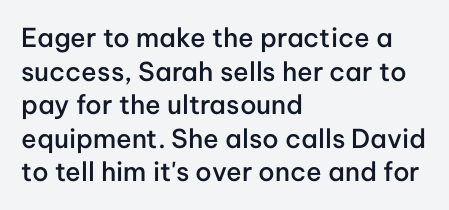
{"italic": "no", "bold": "semi", "underline": "no", "align": "left", "line_spacing": "normal", "line_spacing_ratio": 1.29, "letter_spacing": "normal", "letter_spacing_em": 0.0, "glyph_px": 26}
